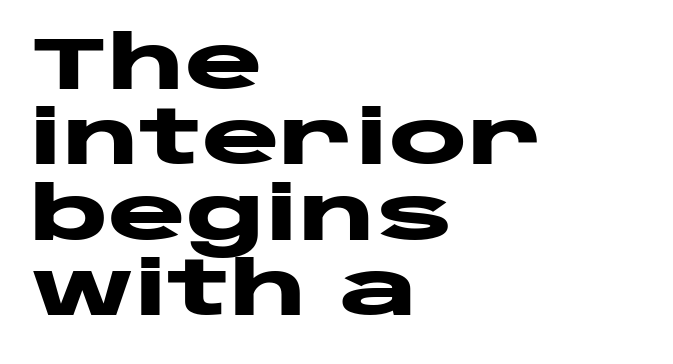
Q: Is the text bold? A: Yes.
Q: Is the text italic (slanted)? A: No, it is upright.
Q: Is the typeface a serif or a sans-serif typeface? A: Sans-serif.
Q: Is the text underlined? A: No.
Q: How is the paragraph aligned? A: Left-aligned.
Q: Is the spacing between letters normal or unusually wide? A: Normal.
Q: Is the spacing between lines tight, normal or loose? A: Tight.
Q: Width (condensed, normal, or wide)? A: Wide.
Q: Stroke contrast? A: Low.
Q: x-height? A: Large.
Q: Monospaced? A: No.
